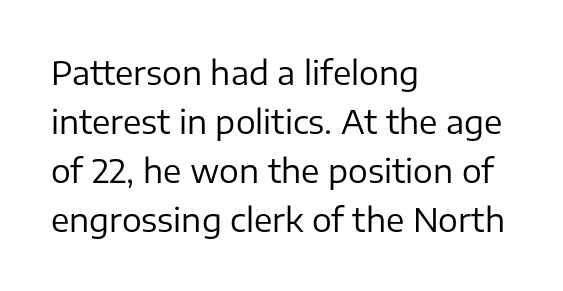
The image shows 33 px regular-weight sans-serif type, upright; set left-aligned, normal line spacing (1.48x), normal letter spacing, not underlined; low stroke contrast and a medium x-height.
